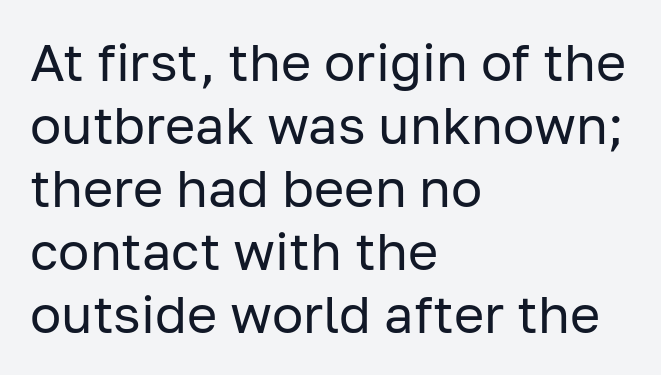
The string is rendered with underlining switched off. It's the straight-up-and-down kind of type. The letters advance in unequal steps, a hallmark of proportional type. Where is the straight margin? On the left. The passage shown is typeset with a sans-serif family. The tracking reads as untouched default to a designer's eye.
